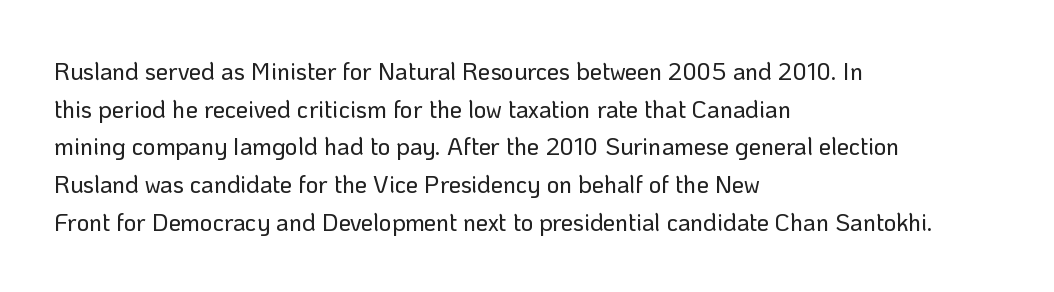
The image shows 24 px text type, upright; set left-aligned, normal line spacing (1.57x), normal letter spacing, not underlined.
